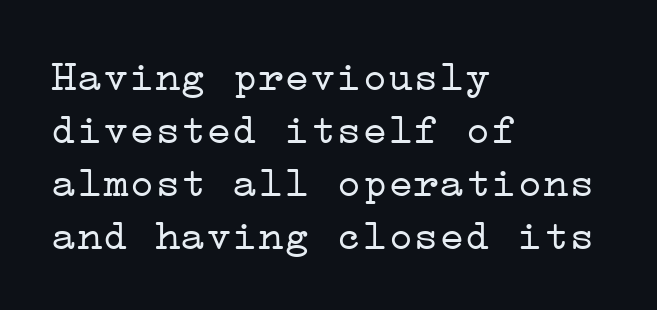
Q: Is the text bold? A: No.
Q: Is the text italic (slanted)? A: No, it is upright.
Q: Is the typeface a serif or a sans-serif typeface? A: Serif.
Q: Is the text underlined? A: No.
Q: How is the paragraph aligned? A: Left-aligned.
Q: Is the spacing between letters normal or unusually wide? A: Normal.
Q: Width (condensed, normal, or wide)? A: Wide.
Q: Stroke contrast? A: Low.
Q: x-height? A: Medium.
